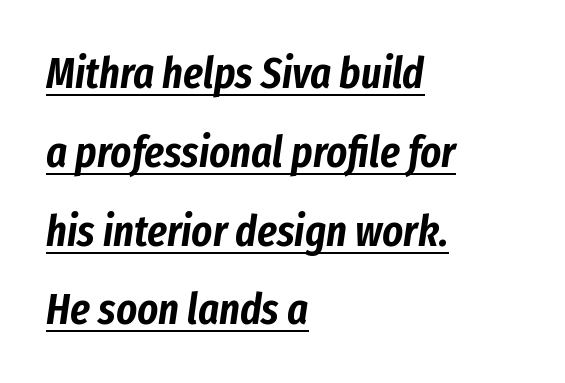
The image shows 44 px condensed type, italic (leaning right); set left-aligned, line spacing 1.79x, normal letter spacing, underlined; low stroke contrast and a medium x-height.
